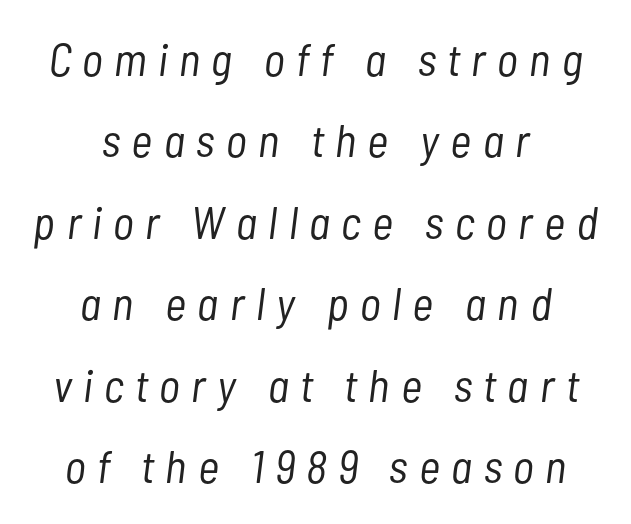
Q: Is the text bold? A: No.
Q: Is the text italic (slanted)? A: Yes, it leans right by about 7 degrees.
Q: Is the text underlined? A: No.
Q: How is the paragraph aligned? A: Centered.
Q: Is the spacing between letters normal or unusually wide? A: Unusually wide.
Q: Width (condensed, normal, or wide)? A: Condensed.
Q: Stroke contrast? A: Low.
Q: x-height? A: Medium.
Q: Monospaced? A: No.
